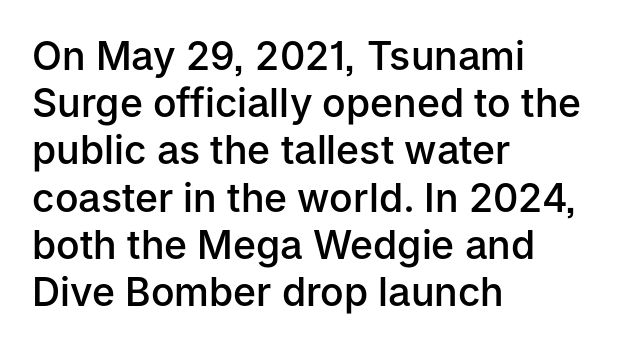
The image shows 39 px semibold sans-serif type, upright; set left-aligned, line spacing 1.21x, normal letter spacing, not underlined; low stroke contrast and a medium x-height.
